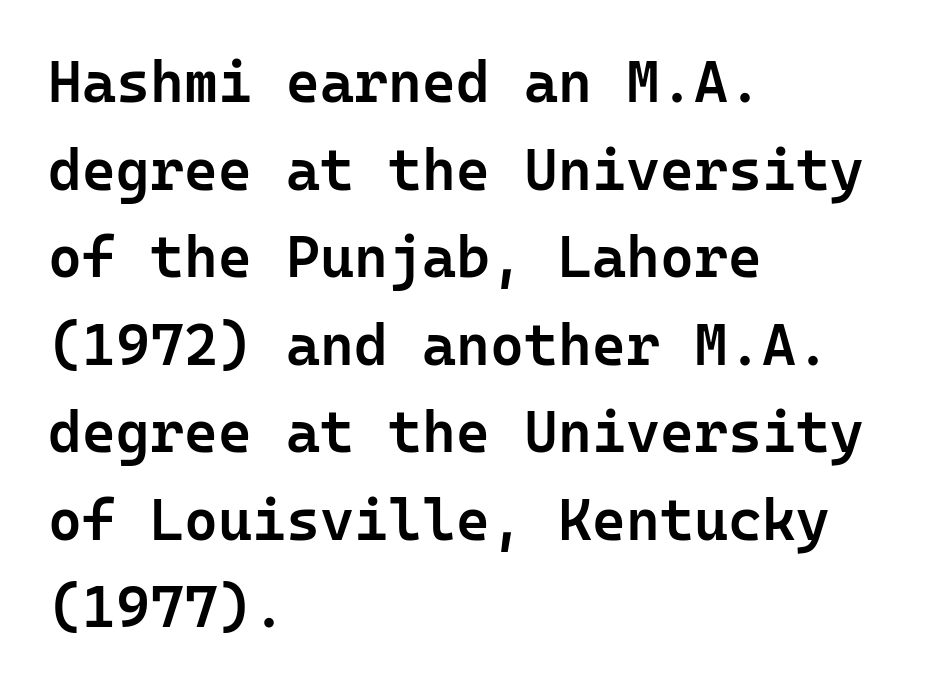
Q: Is the text bold? A: Semi-bold.
Q: Is the text italic (slanted)? A: No, it is upright.
Q: Is the typeface a serif or a sans-serif typeface? A: Sans-serif.
Q: Is the text underlined? A: No.
Q: How is the paragraph aligned? A: Left-aligned.
Q: Is the spacing between letters normal or unusually wide? A: Normal.
Q: Is the spacing between lines tight, normal or loose? A: Normal.
Q: Width (condensed, normal, or wide)? A: Normal.
Q: Stroke contrast? A: Low.
Q: x-height? A: Medium.
Q: Monospaced? A: Yes.
